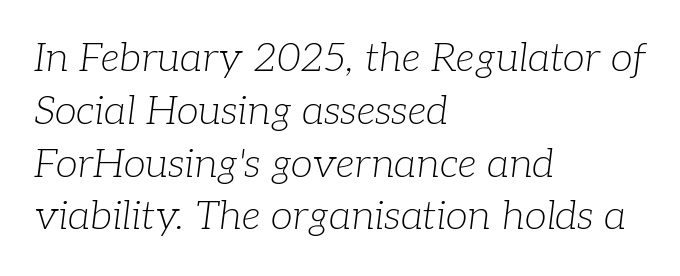
{"serif": "yes", "italic": "yes", "lean": "right", "slant_degrees": 7, "bold": "no", "weight": "light", "width": "normal", "stroke_contrast": "low", "x_height": "medium", "monospaced": "no", "underline": "no", "align": "left", "line_spacing": "normal", "line_spacing_ratio": 1.32, "letter_spacing": "normal", "letter_spacing_em": 0.0, "glyph_px": 40}
